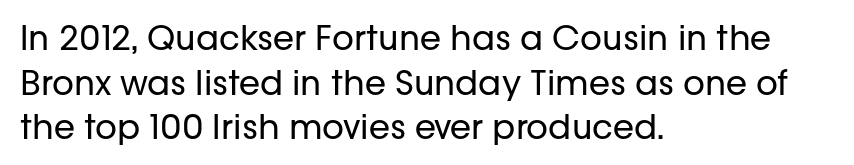
Unlike a traditional serif, this face leaves its strokes unadorned. This is roman type, the default non-slanted kind. Leading matches the norm, producing a regular column. Compared with a typical body face, this is equally light or lighter still. Is this a fixed-width face? No — the glyphs have proportional, varying widths.
